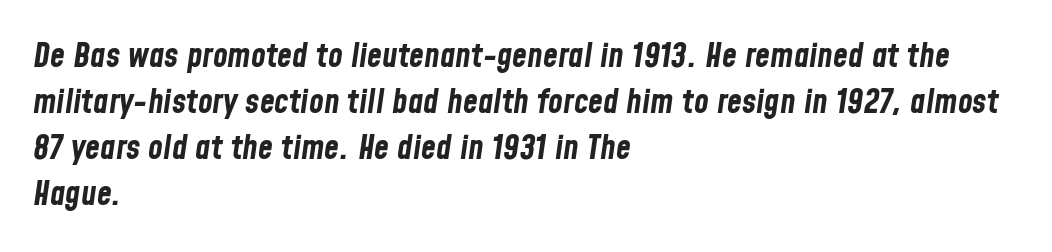
{"italic": "yes", "lean": "right", "slant_degrees": 8, "bold": "yes", "weight": "bold", "width": "condensed", "stroke_contrast": "low", "x_height": "medium", "monospaced": "no", "underline": "no", "align": "left", "line_spacing": "normal", "line_spacing_ratio": 1.35, "letter_spacing": "normal", "letter_spacing_em": 0.0, "glyph_px": 34}
